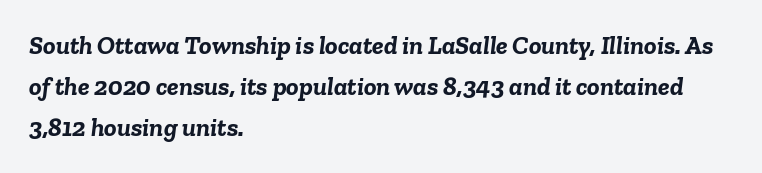
{"italic": "yes", "lean": "right", "slant_degrees": 6, "bold": "yes", "underline": "no", "align": "left", "line_spacing": "normal", "line_spacing_ratio": 1.58, "letter_spacing": "normal", "letter_spacing_em": 0.0, "glyph_px": 26}
